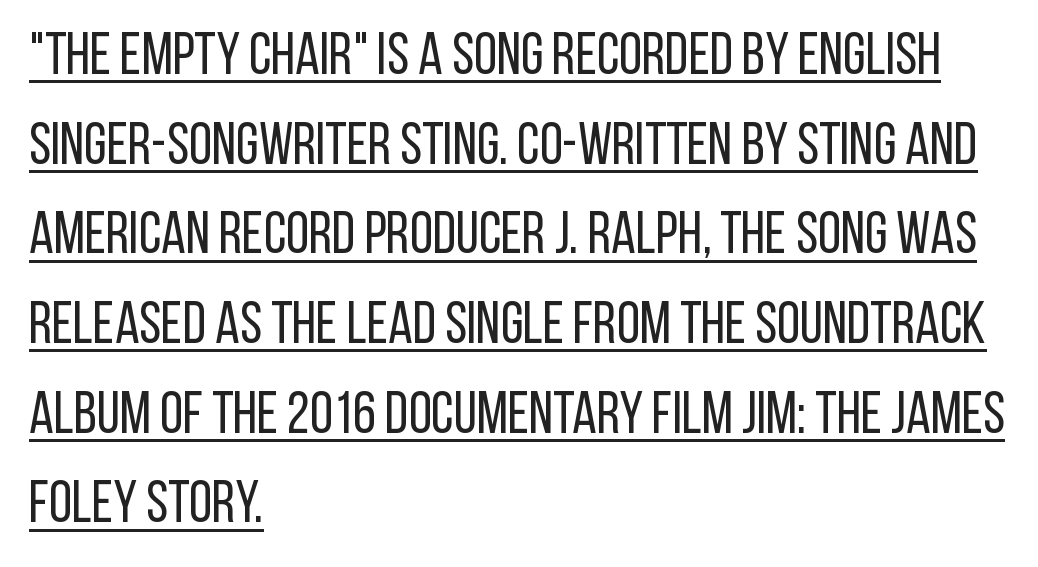
{"serif": "no", "italic": "no", "bold": "no", "weight": "regular", "width": "condensed", "stroke_contrast": "low", "x_height": "large", "monospaced": "no", "underline": "yes", "align": "left", "line_spacing": "normal", "line_spacing_ratio": 1.52, "letter_spacing": "normal", "letter_spacing_em": 0.0, "glyph_px": 59}
